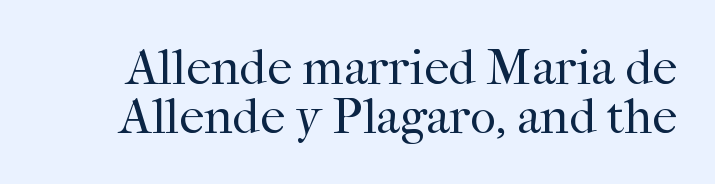
{"serif": "yes", "italic": "no", "bold": "no", "weight": "regular", "width": "normal", "stroke_contrast": "high", "x_height": "medium", "monospaced": "no", "underline": "no", "line_spacing": "tight", "line_spacing_ratio": 0.98, "letter_spacing": "normal", "letter_spacing_em": 0.0, "glyph_px": 50}
